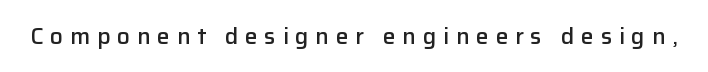
{"italic": "no", "bold": "semi", "underline": "no", "letter_spacing": "wide", "letter_spacing_em": 0.29, "glyph_px": 23}
